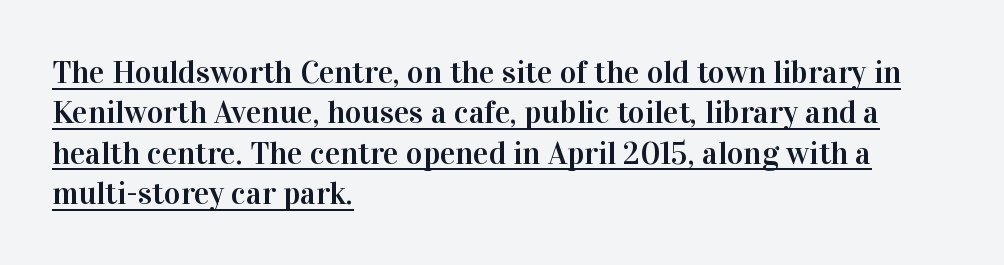
Q: Is the text italic (slanted)? A: No, it is upright.
Q: Is the typeface a serif or a sans-serif typeface? A: Serif.
Q: Is the text underlined? A: Yes.
Q: How is the paragraph aligned? A: Left-aligned.
Q: Is the spacing between letters normal or unusually wide? A: Normal.
Q: Is the spacing between lines tight, normal or loose? A: Normal.
Q: Width (condensed, normal, or wide)? A: Normal.
Q: Stroke contrast? A: High.
Q: x-height? A: Medium.
Q: Monospaced? A: No.
